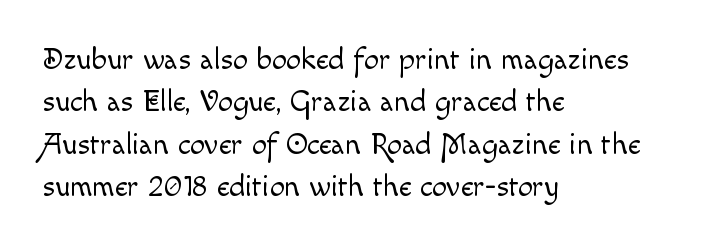
Q: Is the text bold? A: No.
Q: Is the text italic (slanted)? A: No, it is upright.
Q: Is the text underlined? A: No.
Q: How is the paragraph aligned? A: Left-aligned.
Q: Is the spacing between letters normal or unusually wide? A: Normal.
Q: Is the spacing between lines tight, normal or loose? A: Normal.
Q: Width (condensed, normal, or wide)? A: Normal.
Q: x-height? A: Small.
Q: Monospaced? A: No.
